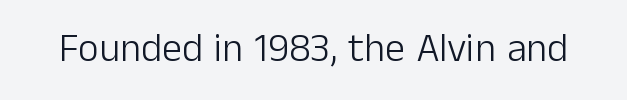
Do the characters align in a grid? No, the font is proportional. The letterforms sit shoulder to shoulder at normal distance. The typeface chosen for these lines omits serifs. Check the space under the baseline: it is left empty. Vertical stems look standard width or narrower in stroke. Designer's note — italics off, roman on.
